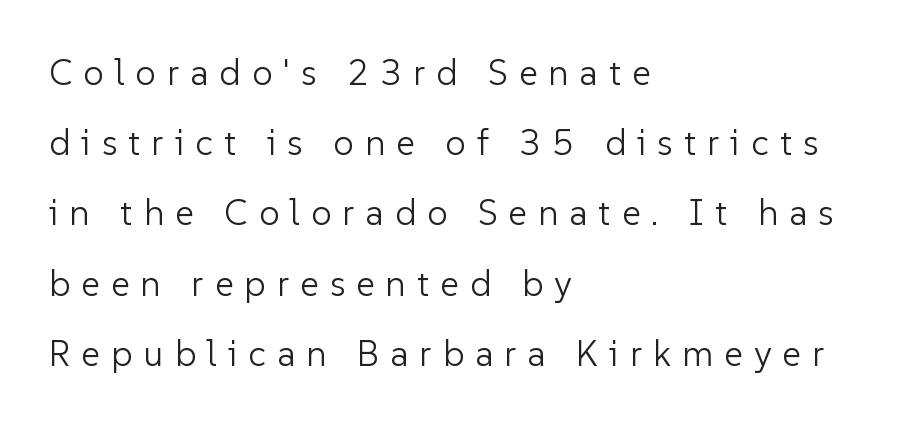
The image shows 36 px light sans-serif type, upright; set left-aligned, loose line spacing (1.95x), unusually wide letter spacing (+0.31 em), not underlined; low stroke contrast and a medium x-height.
